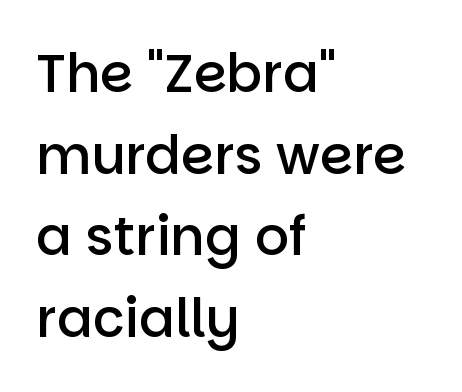
{"serif": "no", "italic": "no", "bold": "semi", "weight": "semibold", "width": "normal", "stroke_contrast": "low", "x_height": "large", "monospaced": "no", "underline": "no", "align": "left", "line_spacing": "normal", "line_spacing_ratio": 1.54, "letter_spacing": "normal", "letter_spacing_em": 0.0, "glyph_px": 53}
